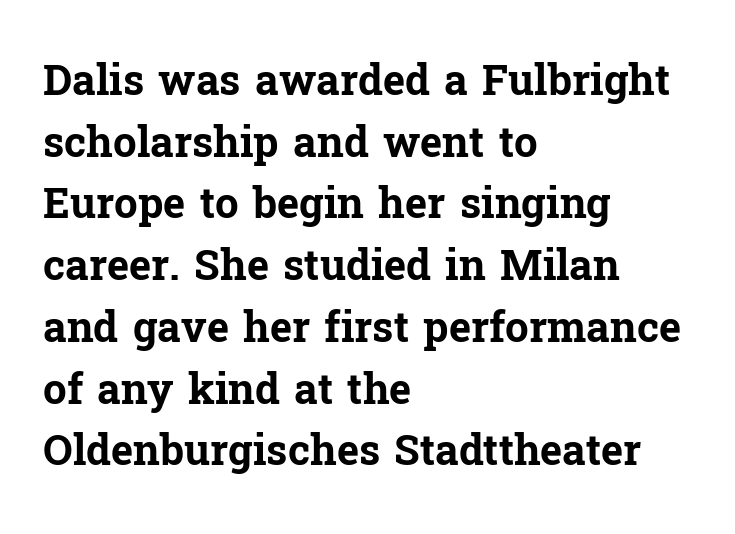
The lines are quadded left. The letters stand straight up with perfectly vertical stems. To sum up the face: it has serifs. Do the characters align in a grid? No, the font is proportional. Default kerning and tracking; the words read as compact shapes. On the weight axis this lands at bold, roughly 700.
